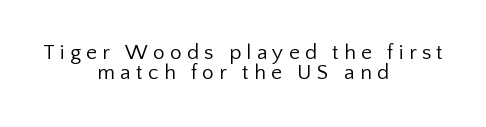
{"italic": "no", "bold": "no", "underline": "no", "align": "center", "line_spacing": "tight", "line_spacing_ratio": 0.96, "letter_spacing": "wide", "letter_spacing_em": 0.25, "glyph_px": 21}
